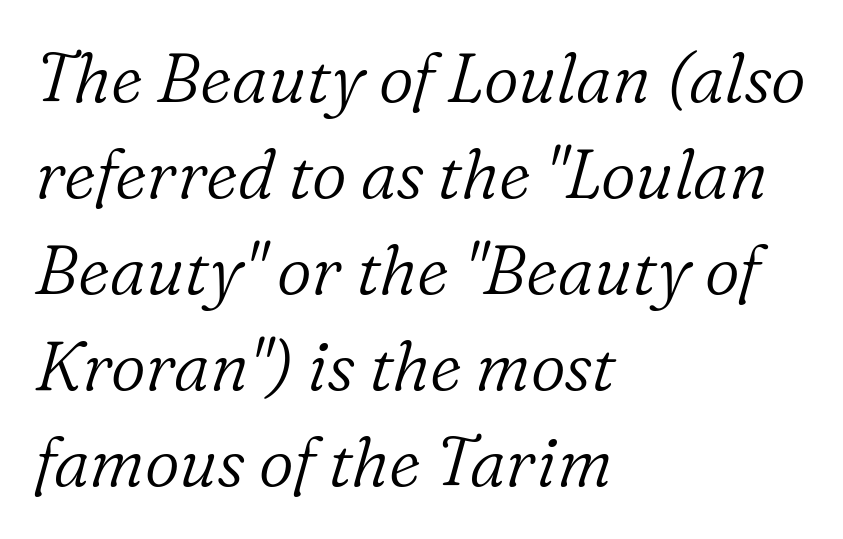
The image shows 68 px light serif type, italic (leaning right); set left-aligned, normal line spacing (1.41x), normal letter spacing, not underlined; low stroke contrast and a medium x-height.
